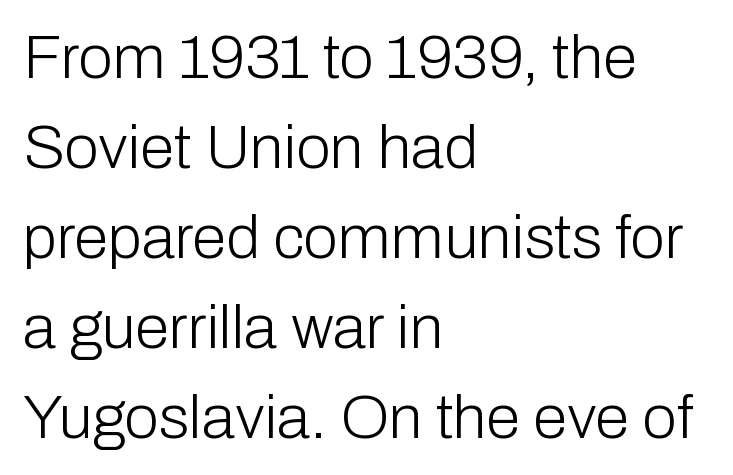
{"serif": "no", "italic": "no", "bold": "no", "weight": "light", "width": "normal", "stroke_contrast": "low", "x_height": "medium", "monospaced": "no", "underline": "no", "align": "left", "line_spacing": "normal", "line_spacing_ratio": 1.45, "letter_spacing": "normal", "letter_spacing_em": 0.0, "glyph_px": 62}
